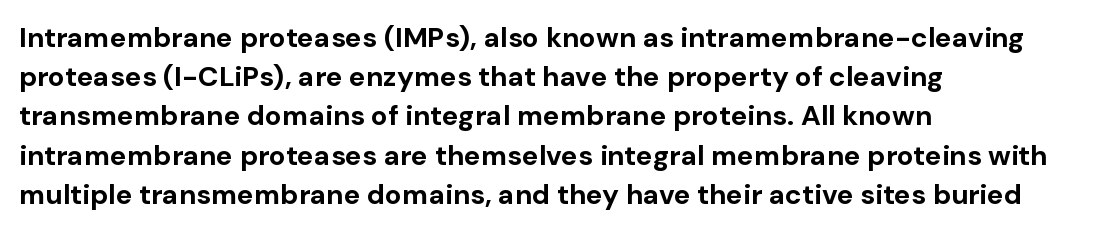
{"serif": "no", "italic": "no", "bold": "yes", "weight": "bold", "width": "normal", "stroke_contrast": "low", "x_height": "medium", "monospaced": "no", "underline": "no", "align": "left", "line_spacing": "normal", "line_spacing_ratio": 1.4, "letter_spacing": "normal", "letter_spacing_em": 0.0, "glyph_px": 28}
